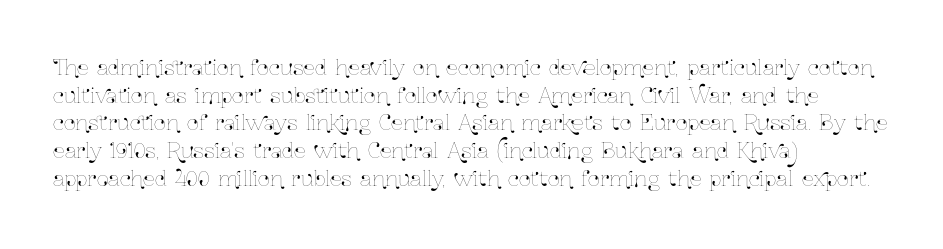
The image shows 21 px text type, upright; set left-aligned, normal line spacing (1.32x), normal letter spacing, not underlined.
